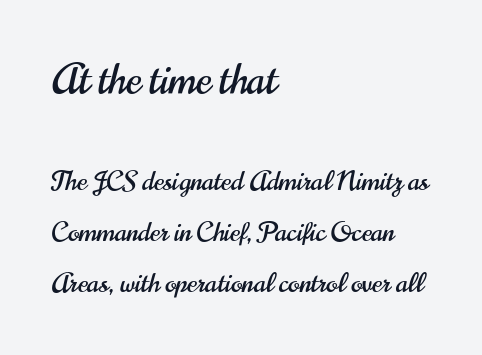
The line-height multiplier appears high, well above default. Each letter keeps its own natural width here, so spacing adapts to shape. The glyphs are unaccompanied by any horizontal stroke below them. Left-aligned paragraph, ragged on the right. Each word holds together tightly as a unit, with standard inter-letter gaps.
